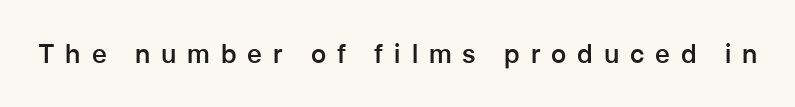
Between one letter and the next there's a generous, obvious gap. The lettering stays uniformly vertical, giving the passage a roman look. Honestly, there is no underline to notice here at all. Weight check: semibold — heavier than regular, not quite bold.
